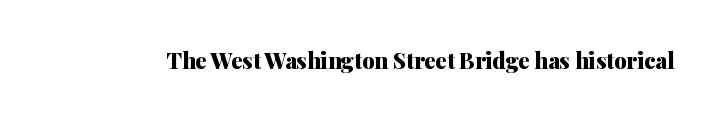
Q: Is the text bold? A: Yes.
Q: Is the text italic (slanted)? A: No, it is upright.
Q: Is the text underlined? A: No.
Q: Is the spacing between letters normal or unusually wide? A: Normal.
